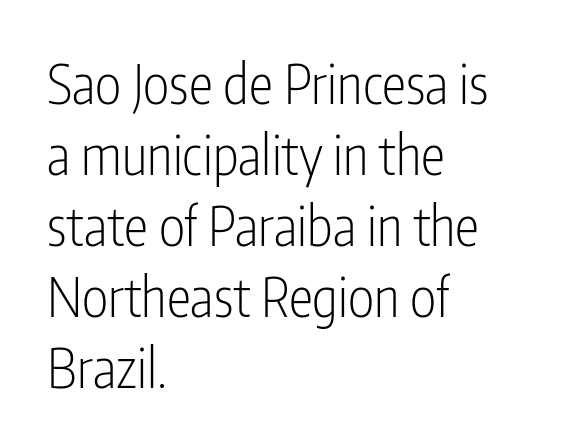
Each letter keeps its own natural width here, so spacing adapts to shape. Is this a sans? Yes — the strokes have no serifs. Is the block centered? No — it sits flush against the left margin. The strokes are not fattened; the text isn't bold. No italicization has been applied; the sample stays upright. Reading down the column, the eye jumps a familiar distance to each next line.
